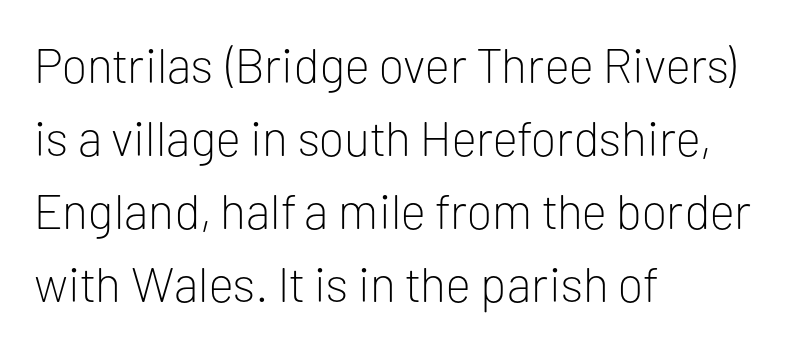
The typeface has the unassuming heft of standard copy or less. No italicization has been applied; the sample stays upright. Line beginnings align vertically; line endings do not. Between one letter and the next there's only the usual sliver of space. Each new line begins a customary step beneath the previous one. The typeface chosen for these lines omits serifs.
